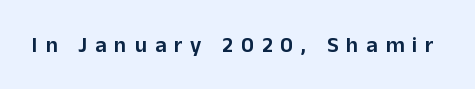
{"italic": "no", "underline": "no", "letter_spacing": "wide", "letter_spacing_em": 0.36, "glyph_px": 22}
